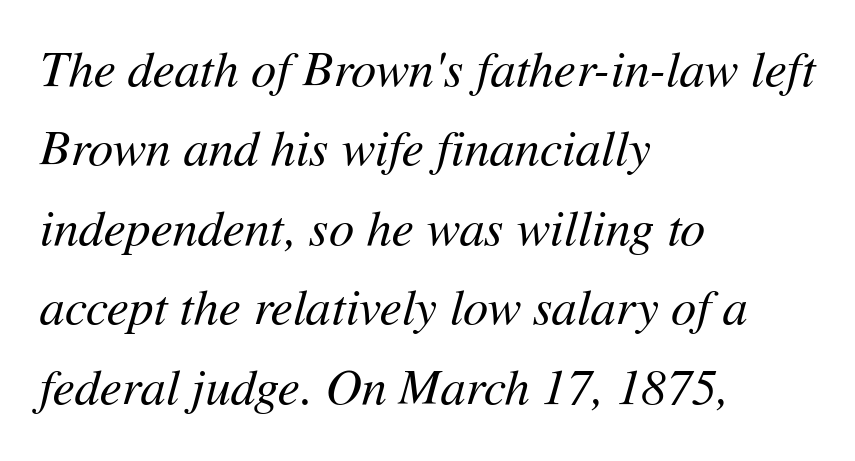
Characters are canted at an angle relative to the baseline's perpendicular. Each line starts at the same left margin while the right side varies. Think of a printed novel: that variable character pitch is what you see here. The passage shown is not bold in any degree. Descenders hang freely into open space. Characters follow at the spacing the type designer built in.
